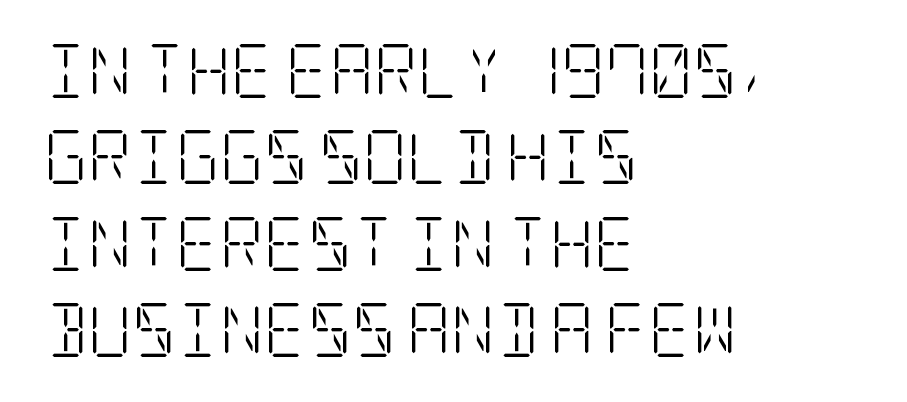
The image shows 54 px light, condensed serif type, upright; set left-aligned, normal line spacing (1.6x), normal letter spacing, not underlined; low stroke contrast and a large x-height.
